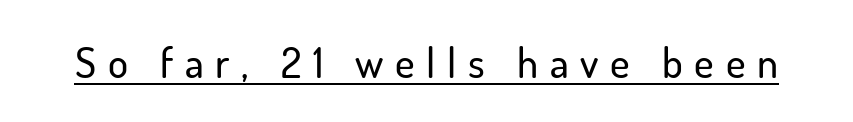
The image shows 42 px sans-serif type, upright; set unusually wide letter spacing (+0.28 em), underlined; low stroke contrast and a small x-height.
